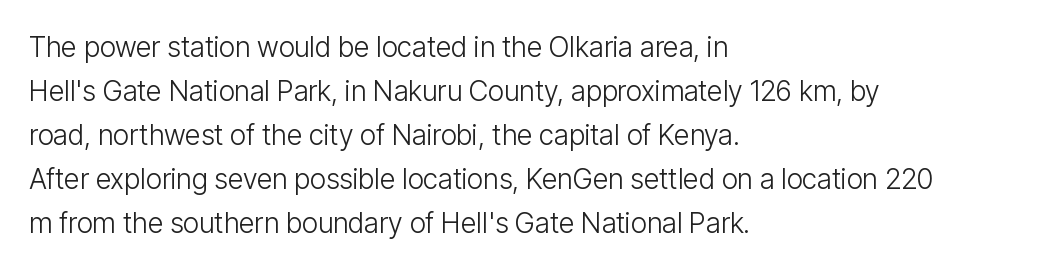
Q: Is the text bold? A: No.
Q: Is the text italic (slanted)? A: No, it is upright.
Q: Is the typeface a serif or a sans-serif typeface? A: Sans-serif.
Q: Is the text underlined? A: No.
Q: How is the paragraph aligned? A: Left-aligned.
Q: Is the spacing between letters normal or unusually wide? A: Normal.
Q: Is the spacing between lines tight, normal or loose? A: Normal.
Q: Width (condensed, normal, or wide)? A: Condensed.
Q: Stroke contrast? A: Low.
Q: x-height? A: Medium.
Q: Monospaced? A: No.
